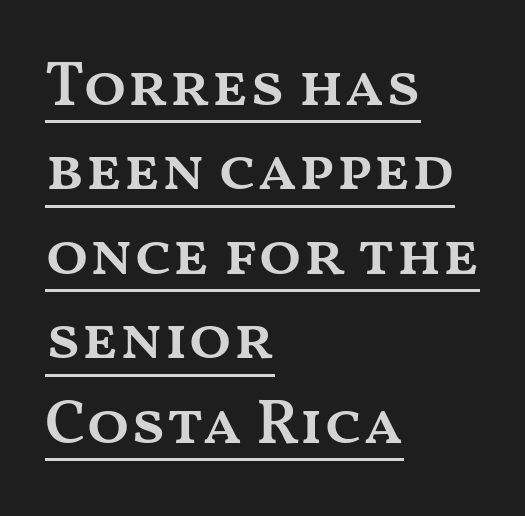
{"italic": "no", "bold": "semi", "weight": "semibold", "width": "wide", "stroke_contrast": "medium", "x_height": "medium", "monospaced": "no", "underline": "yes", "align": "left", "line_spacing": "normal", "line_spacing_ratio": 1.34, "letter_spacing": "normal", "letter_spacing_em": 0.0, "glyph_px": 63}
